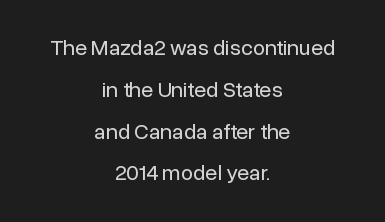
Q: Is the text bold? A: No.
Q: Is the text italic (slanted)? A: No, it is upright.
Q: Is the text underlined? A: No.
Q: How is the paragraph aligned? A: Centered.
Q: Is the spacing between letters normal or unusually wide? A: Normal.
Q: Is the spacing between lines tight, normal or loose? A: Loose.
